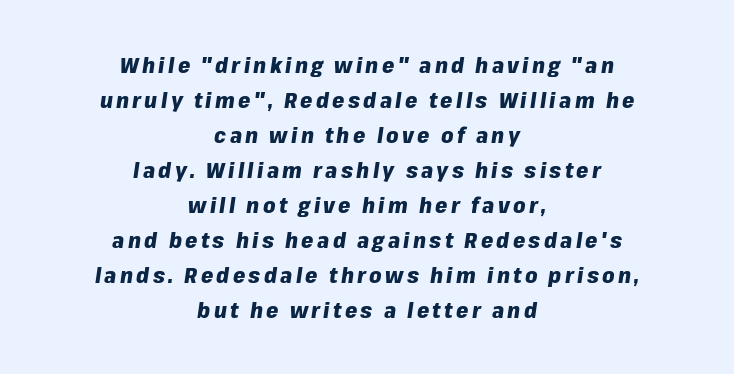
{"italic": "yes", "lean": "right", "slant_degrees": 8, "bold": "yes", "underline": "no", "align": "center", "line_spacing": "normal", "line_spacing_ratio": 1.59, "glyph_px": 22}
